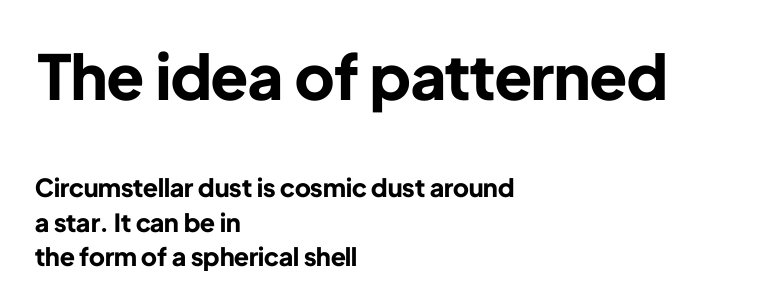
The image shows 62 px bold sans-serif type, upright; set left-aligned, normal line spacing (1.39x), normal letter spacing, not underlined; the first (top) block is 2.48x larger; low stroke contrast and a medium x-height.
